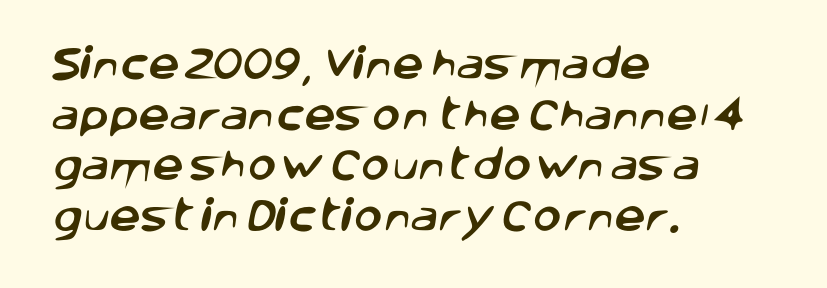
Notice how the passage keeps a crisp vertical edge on the left only. How would I describe the line gaps? Plain and ordinary. Here the glyphs are tracked normally, forming tight word shapes. The gap between lines stays unmarked. Here the designer chose a conventional face with non-uniform glyph widths.
